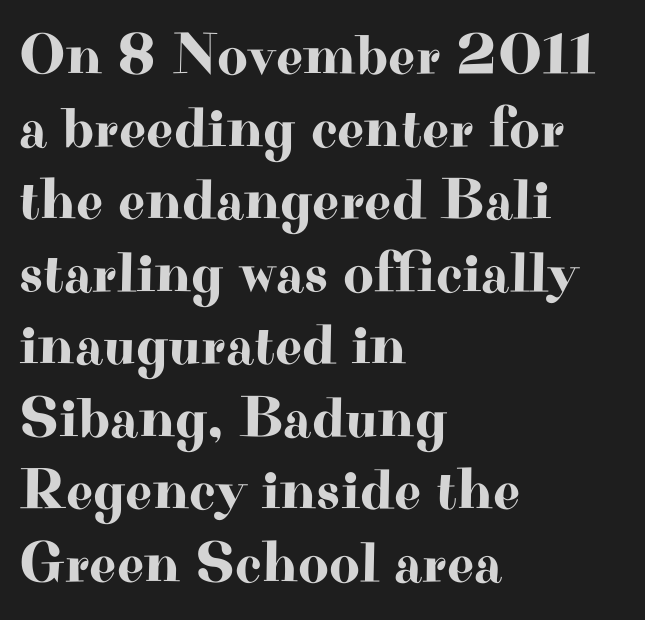
Q: Is the text italic (slanted)? A: No, it is upright.
Q: Is the typeface a serif or a sans-serif typeface? A: Serif.
Q: Is the text underlined? A: No.
Q: How is the paragraph aligned? A: Left-aligned.
Q: Is the spacing between letters normal or unusually wide? A: Normal.
Q: Width (condensed, normal, or wide)? A: Wide.
Q: Stroke contrast? A: High.
Q: x-height? A: Small.
Q: Monospaced? A: No.
